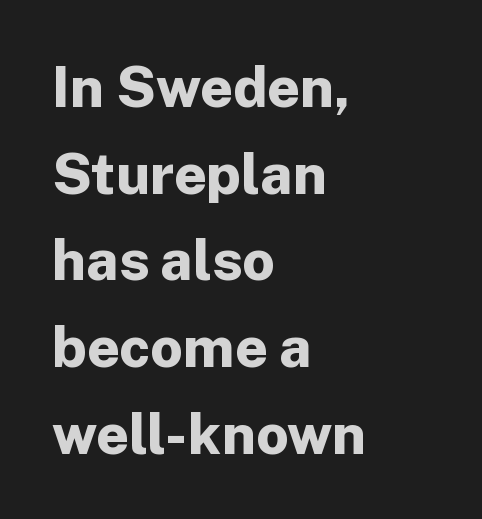
{"serif": "no", "italic": "no", "bold": "yes", "weight": "bold", "width": "normal", "stroke_contrast": "low", "x_height": "medium", "monospaced": "no", "underline": "no", "align": "left", "line_spacing": "normal", "line_spacing_ratio": 1.52, "letter_spacing": "normal", "letter_spacing_em": 0.0, "glyph_px": 57}
